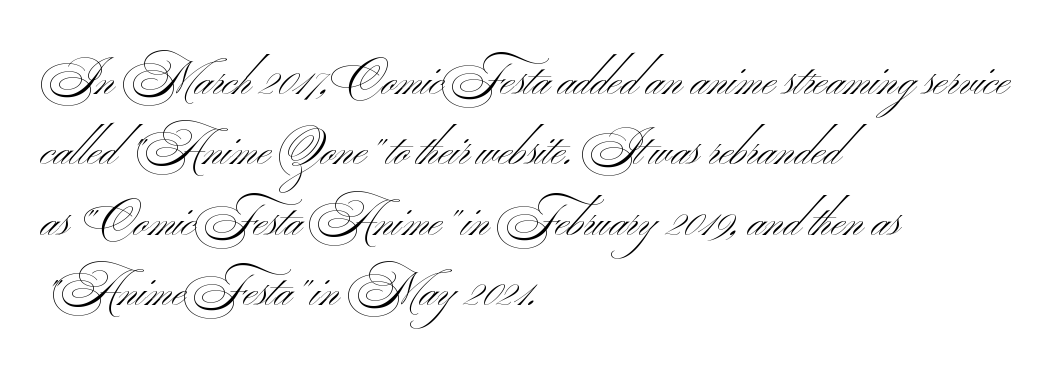
The image shows 46 px light, wide sans-serif type; set left-aligned, normal line spacing (1.53x), normal letter spacing, not underlined; medium stroke contrast and a small x-height.
